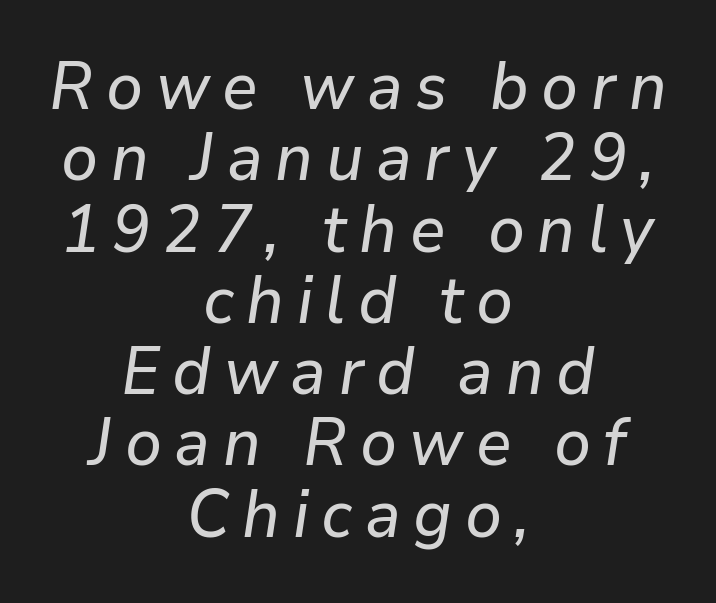
{"italic": "yes", "lean": "right", "slant_degrees": 9, "width": "normal", "stroke_contrast": "low", "x_height": "medium", "monospaced": "no", "underline": "no", "align": "center", "line_spacing": "tight", "line_spacing_ratio": 1.08, "glyph_px": 66}
